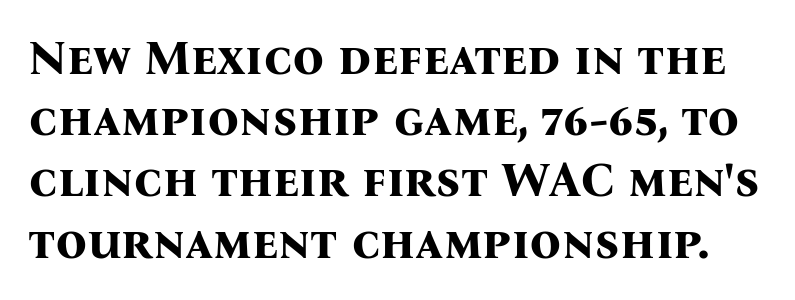
The passage shown stacks its lines at a standard gap. Its strokes are broad and dark, the hallmark of bold type. How are the letters spaced? Ordinarily, with no added tracking. Varying glyph widths throughout — classic text-font behaviour. This is serif lettering, the kind often seen in printed books. The specimen omits any rule beneath the text block's lines.
